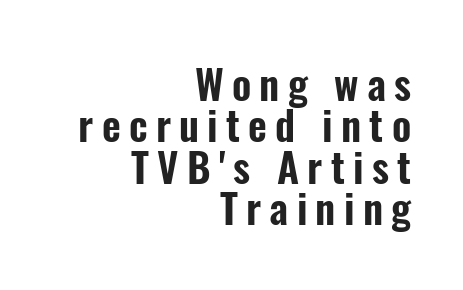
The image shows 41 px condensed sans-serif type, upright; set right-aligned, tight line spacing (1.01x), unusually wide letter spacing (+0.2 em), not underlined; low stroke contrast and a medium x-height.
